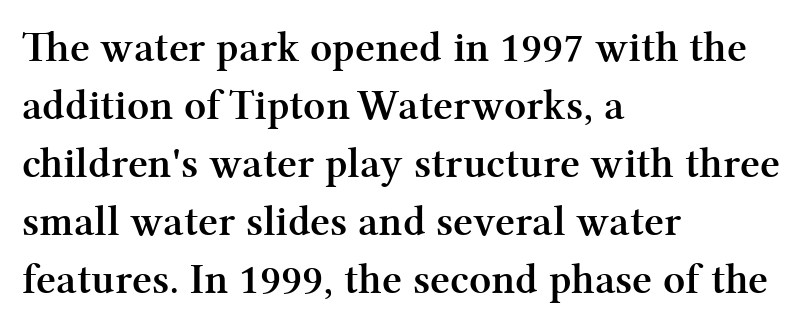
The image shows 43 px semibold serif type, upright; set left-aligned, normal line spacing (1.35x), normal letter spacing, not underlined; medium stroke contrast and a medium x-height.
